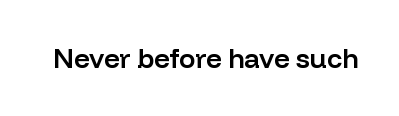
Honestly, the letter spacing is just normal — you wouldn't notice it. Only glyphs here, with clear space below each row. The typography opts for an upright posture over an oblique one. Set as a demibold, roughly 600 on the weight scale.
